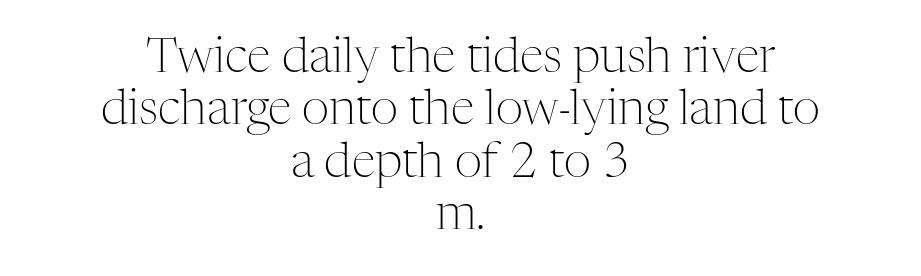
One-word summary of the alignment: center. You could not count columns in this text — the font is proportionally spaced. Letters rest on an invisible, unmarked baseline. The designer dialed line spacing down below the default. Notice how the stems are strictly vertical — no italics here.
